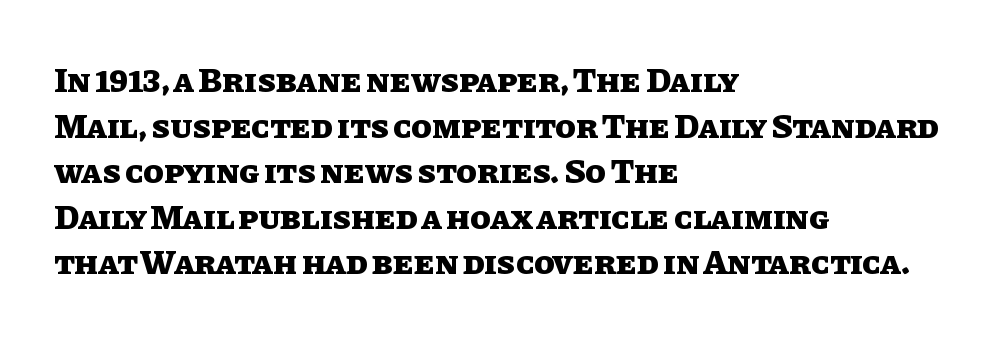
{"italic": "no", "bold": "yes", "weight": "heavy", "width": "normal", "stroke_contrast": "low", "x_height": "large", "monospaced": "no", "underline": "no", "align": "left", "line_spacing": "normal", "line_spacing_ratio": 1.34, "letter_spacing": "normal", "letter_spacing_em": 0.0, "glyph_px": 34}
